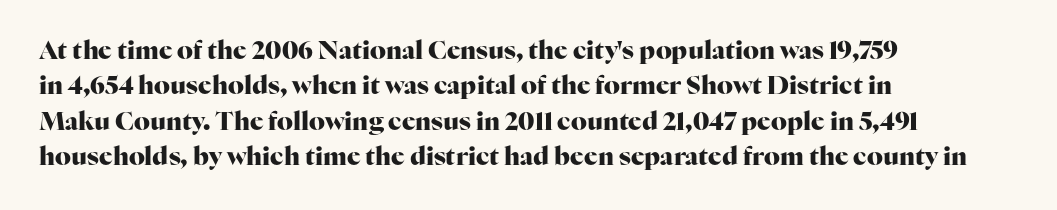
{"italic": "no", "bold": "yes", "underline": "no", "align": "left", "line_spacing": "normal", "line_spacing_ratio": 1.42, "letter_spacing": "normal", "letter_spacing_em": 0.0, "glyph_px": 25}
